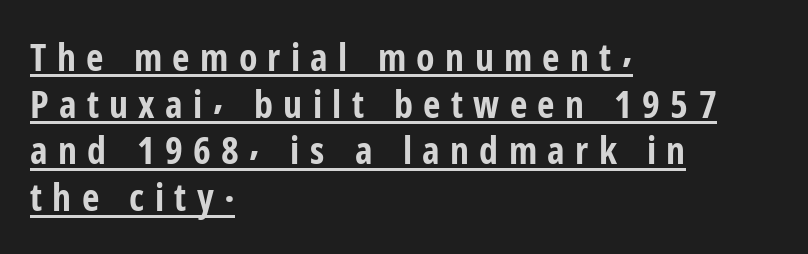
Every letter is thick-stroked: bold, no question. These lines were composed using upright roman letters. The rendering anchors every line to the left-hand side. Emphasis is given by a line drawn under the lettering.
